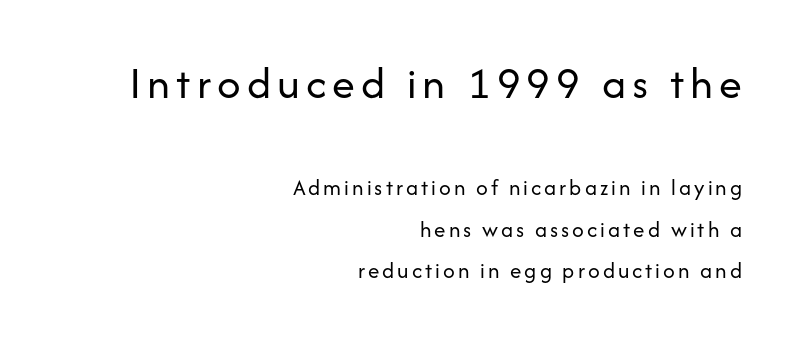
{"serif": "no", "italic": "no", "bold": "no", "weight": "regular", "width": "normal", "stroke_contrast": "low", "x_height": "medium", "monospaced": "no", "underline": "no", "align": "right", "line_spacing_ratio": 1.81, "larger_block": "first", "size_ratio": 2.0, "glyph_px": 46}
